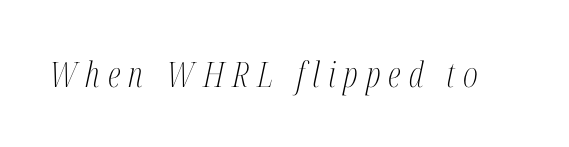
Little horizontal feet cap the strokes, marking this as serif type. A light-to-regular cut is what we see here. A bare baseline throughout the passage. Proportional: the letters do not fall into vertical columns. In terms of letterspacing, this is a distinctly airy, spread setting.
